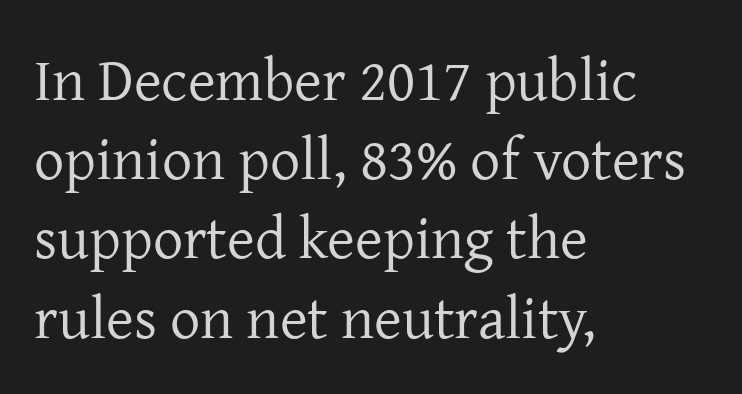
Every stem runs plumb, perpendicular to the baseline. Stroke terminals: seriffed. Bare-footed words on every line. These lines are rendered in a variable-pitch font. No letter is thick-stroked: the sample isn't bold. Which margin do the lines hug? The left one — the right edge is uneven.
